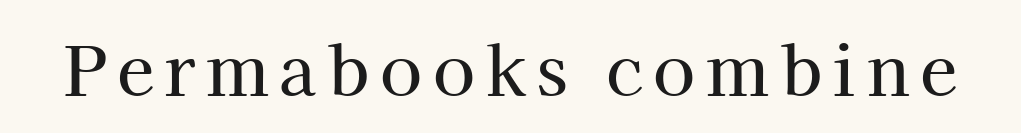
The image shows 68 px serif type, upright; set not underlined; high stroke contrast and a medium x-height.
